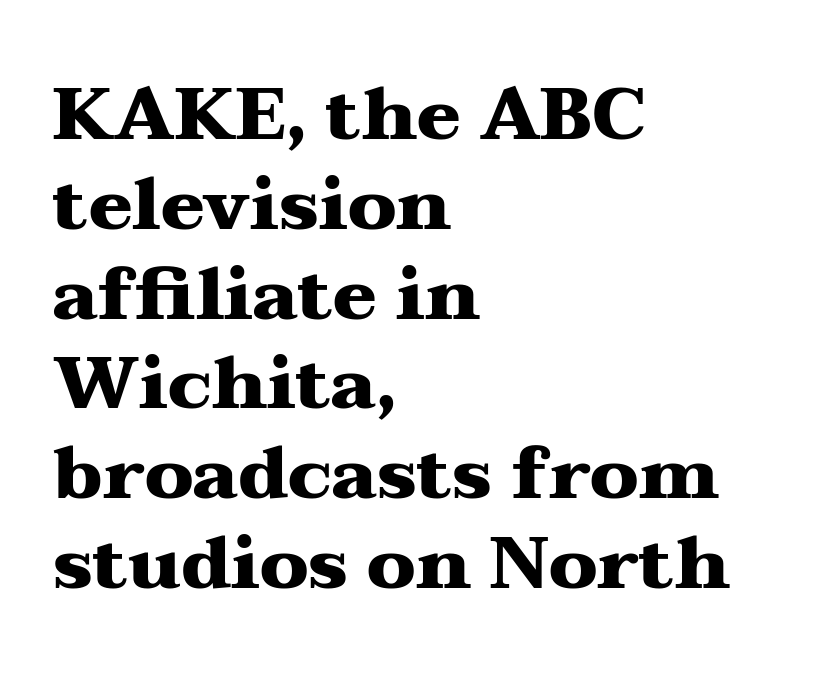
Q: Is the text bold? A: Yes.
Q: Is the text italic (slanted)? A: No, it is upright.
Q: Is the typeface a serif or a sans-serif typeface? A: Serif.
Q: Is the text underlined? A: No.
Q: How is the paragraph aligned? A: Left-aligned.
Q: Is the spacing between letters normal or unusually wide? A: Normal.
Q: Width (condensed, normal, or wide)? A: Wide.
Q: Stroke contrast? A: Medium.
Q: x-height? A: Medium.
Q: Monospaced? A: No.
